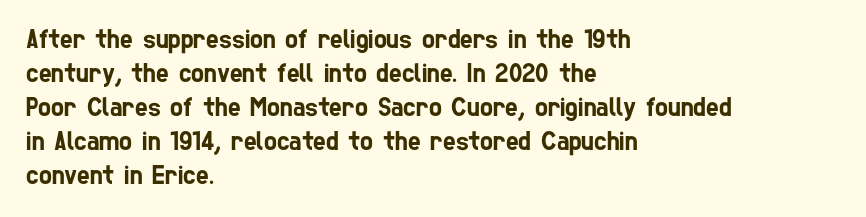
These lines keep a tight, regular rhythm from letter to letter. Notice how descenders clear the ascenders below comfortably — that's standard leading. Clear beneath every line of the passage. Compared with a centered layout, this one pins lines to the left instead.
